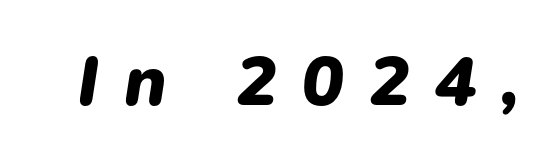
The image shows 71 px heavy type, italic (leaning right); set unusually wide letter spacing (+0.34 em), not underlined; low stroke contrast and a medium x-height.
